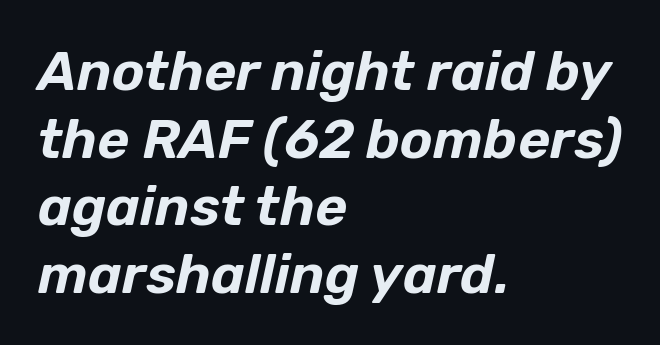
This rendering features lettering with no underline. How are the letters spaced? Ordinarily, with no added tracking. Is this a fixed-width face? No — the glyphs have proportional, varying widths. The setting favours the left margin, as ordinary paragraphs usually do. Is the type slanted? Yes — the strokes lean at a clear angle.
